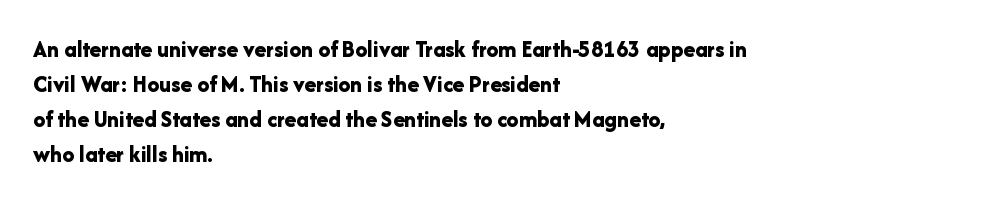
{"italic": "no", "bold": "yes", "underline": "no", "align": "left", "line_spacing": "normal", "line_spacing_ratio": 1.46, "letter_spacing": "normal", "letter_spacing_em": 0.0, "glyph_px": 24}
